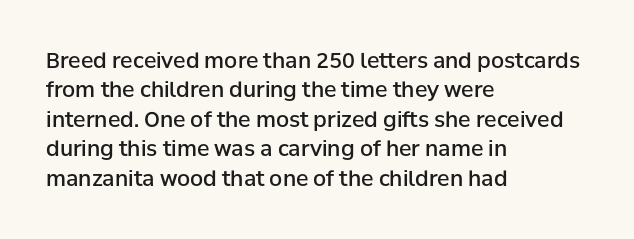
Q: Is the text bold? A: Semi-bold.
Q: Is the text italic (slanted)? A: No, it is upright.
Q: Is the text underlined? A: No.
Q: How is the paragraph aligned? A: Left-aligned.
Q: Is the spacing between letters normal or unusually wide? A: Normal.
Q: Is the spacing between lines tight, normal or loose? A: Normal.
